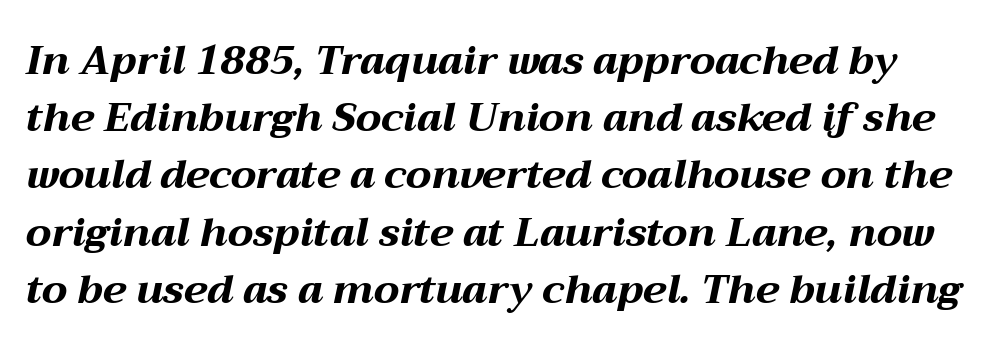
Q: Is the text bold? A: Yes.
Q: Is the text italic (slanted)? A: Yes, it leans right by about 12 degrees.
Q: Is the text underlined? A: No.
Q: Is the spacing between letters normal or unusually wide? A: Normal.
Q: Is the spacing between lines tight, normal or loose? A: Normal.
Q: Width (condensed, normal, or wide)? A: Wide.
Q: Stroke contrast? A: Medium.
Q: x-height? A: Medium.
Q: Monospaced? A: No.
